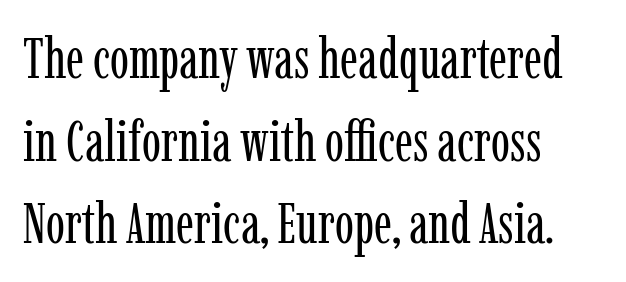
Q: Is the text bold? A: No.
Q: Is the text italic (slanted)? A: No, it is upright.
Q: Is the typeface a serif or a sans-serif typeface? A: Serif.
Q: Is the text underlined? A: No.
Q: How is the paragraph aligned? A: Left-aligned.
Q: Is the spacing between letters normal or unusually wide? A: Normal.
Q: Is the spacing between lines tight, normal or loose? A: Normal.
Q: Width (condensed, normal, or wide)? A: Condensed.
Q: Stroke contrast? A: Low.
Q: x-height? A: Medium.
Q: Monospaced? A: No.
